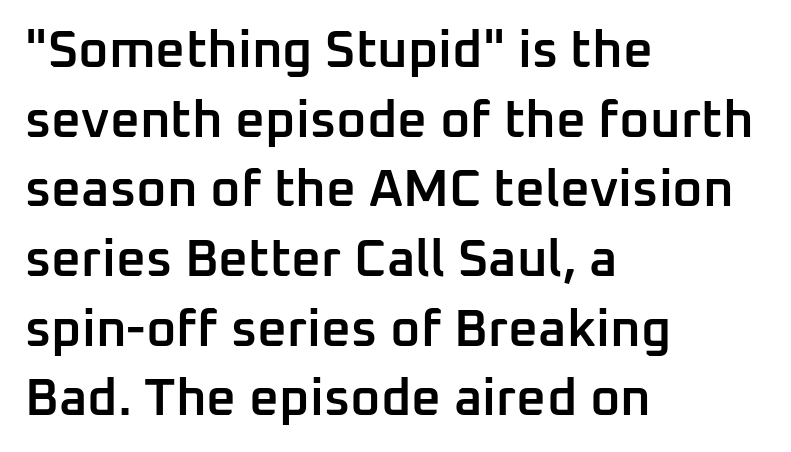
{"serif": "no", "italic": "no", "bold": "semi", "weight": "semibold", "width": "normal", "stroke_contrast": "low", "x_height": "medium", "monospaced": "no", "underline": "no", "align": "left", "line_spacing": "normal", "line_spacing_ratio": 1.34, "letter_spacing": "normal", "letter_spacing_em": 0.0, "glyph_px": 52}
